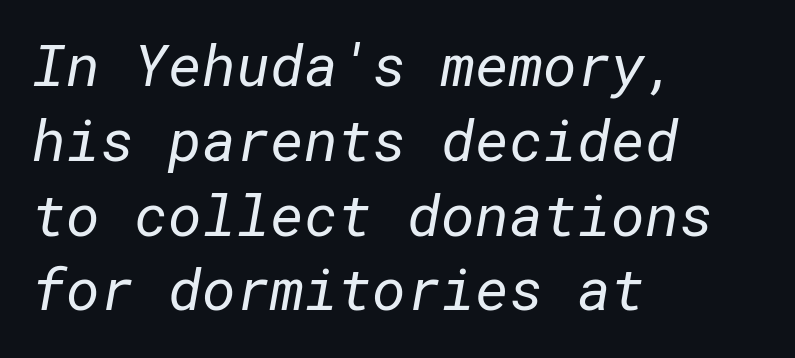
The passage is arranged the way most books set body copy — flush left. The words here are not underlined. These glyphs show unthickened strokes, regular width or finer. The letters sit at their default tracking, neither squeezed nor spread. Each letter's strokes conclude bluntly, with no projecting serifs. A typesetter would call this leading conventional body-copy spacing.
